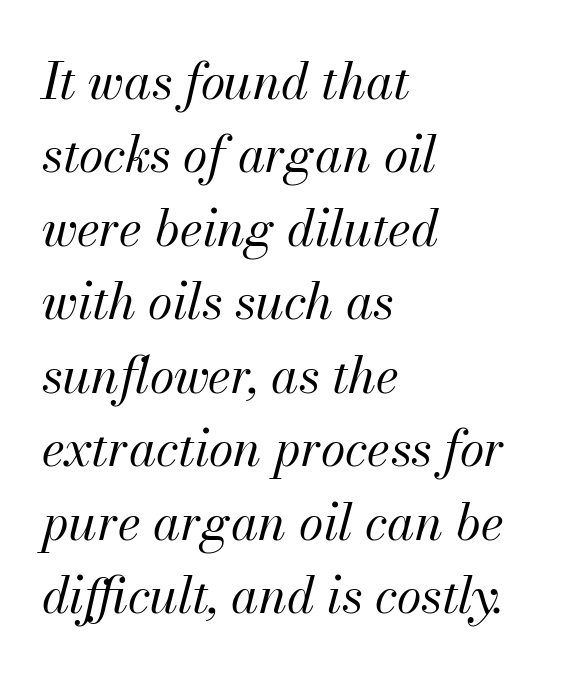
Q: Is the text bold? A: No.
Q: Is the text italic (slanted)? A: Yes, it leans right by about 13 degrees.
Q: Is the text underlined? A: No.
Q: How is the paragraph aligned? A: Left-aligned.
Q: Is the spacing between letters normal or unusually wide? A: Normal.
Q: Is the spacing between lines tight, normal or loose? A: Normal.
Q: Width (condensed, normal, or wide)? A: Normal.
Q: Stroke contrast? A: Medium.
Q: x-height? A: Small.
Q: Monospaced? A: No.
